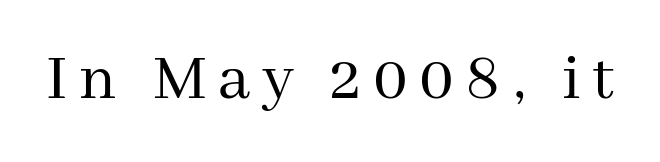
{"serif": "yes", "italic": "no", "bold": "no", "weight": "regular", "width": "normal", "stroke_contrast": "medium", "x_height": "medium", "monospaced": "no", "underline": "no", "glyph_px": 68}
